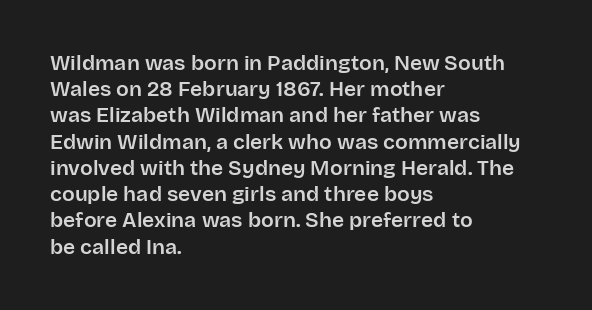
Q: Is the text italic (slanted)? A: No, it is upright.
Q: Is the text underlined? A: No.
Q: How is the paragraph aligned? A: Left-aligned.
Q: Is the spacing between letters normal or unusually wide? A: Normal.
Q: Is the spacing between lines tight, normal or loose? A: Normal.
